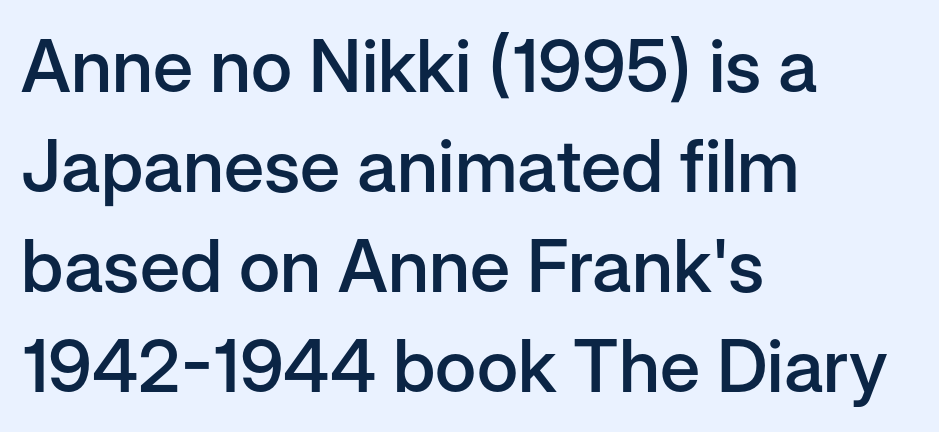
The words here are not underlined. Proportional: the letters do not fall into vertical columns. The lettering holds an erect, upright posture throughout. Glyph-to-glyph distance matches everyday printed text. Notice the strokes are somewhat thickened but not fully heavy: this is a semibold.
